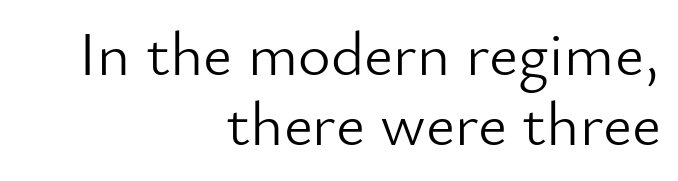
Q: Is the text bold? A: No.
Q: Is the text italic (slanted)? A: No, it is upright.
Q: Is the typeface a serif or a sans-serif typeface? A: Sans-serif.
Q: Is the text underlined? A: No.
Q: How is the paragraph aligned? A: Right-aligned.
Q: Is the spacing between letters normal or unusually wide? A: Normal.
Q: Is the spacing between lines tight, normal or loose? A: Tight.
Q: Width (condensed, normal, or wide)? A: Normal.
Q: Stroke contrast? A: Low.
Q: x-height? A: Small.
Q: Monospaced? A: No.
